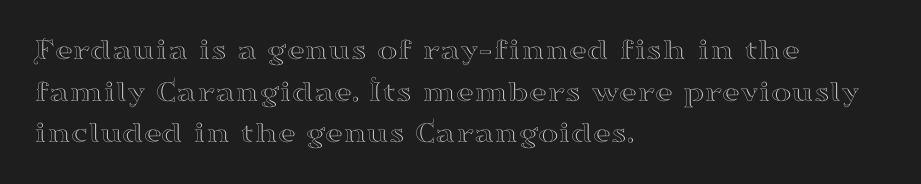
The image shows 31 px wide serif type, upright; set left-aligned, normal line spacing (1.34x), normal letter spacing, not underlined; high stroke contrast and a small x-height.
